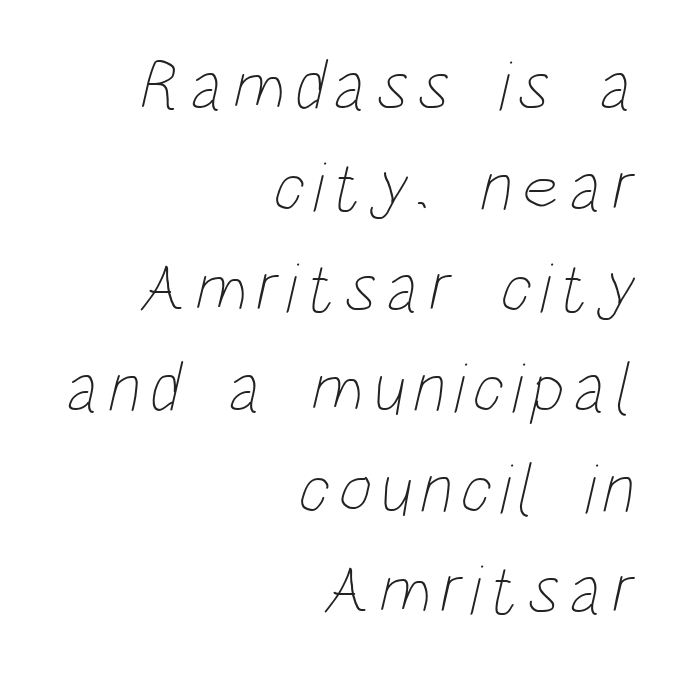
Q: Is the text bold? A: No.
Q: Is the text underlined? A: No.
Q: How is the paragraph aligned? A: Right-aligned.
Q: Is the spacing between lines tight, normal or loose? A: Normal.
Q: Width (condensed, normal, or wide)? A: Condensed.
Q: Stroke contrast? A: Low.
Q: x-height? A: Large.
Q: Monospaced? A: No.
